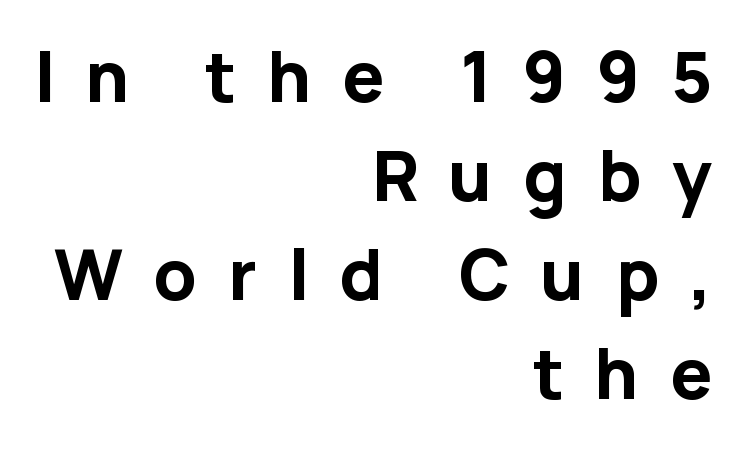
{"serif": "no", "italic": "no", "bold": "yes", "weight": "bold", "width": "normal", "stroke_contrast": "low", "x_height": "medium", "monospaced": "no", "underline": "no", "align": "right", "line_spacing": "normal", "line_spacing_ratio": 1.48, "letter_spacing": "wide", "letter_spacing_em": 0.46, "glyph_px": 67}
